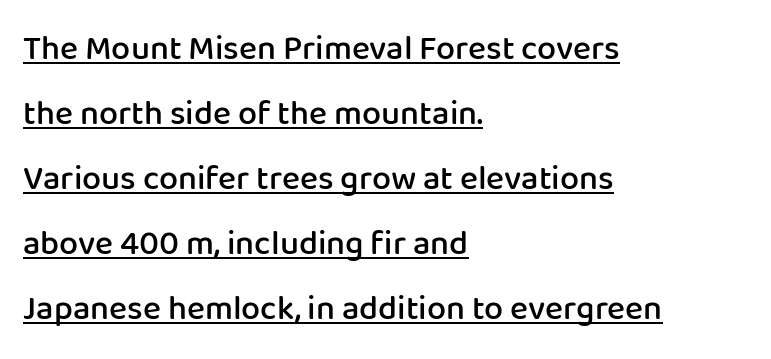
Think of a printed novel: that variable character pitch is what you see here. Each line starts at the same left margin while the right side varies. Every word sits above its own underline. Rendered with straight, roman letterforms.
